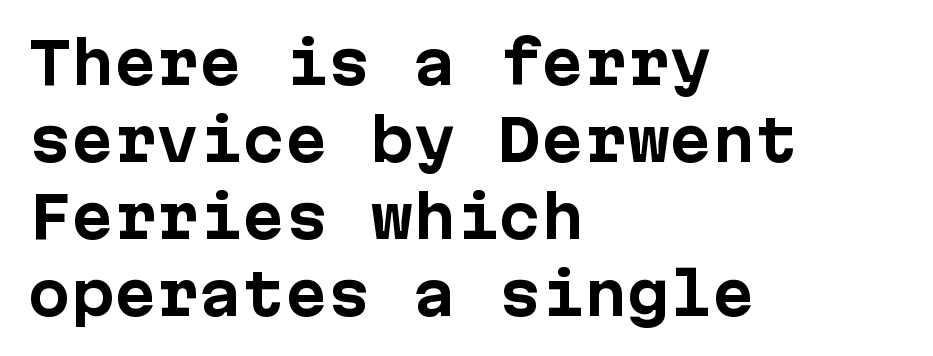
The image shows 57 px bold sans-serif type, upright; set left-aligned, normal line spacing (1.35x), normal letter spacing, not underlined; low stroke contrast and a medium x-height.
